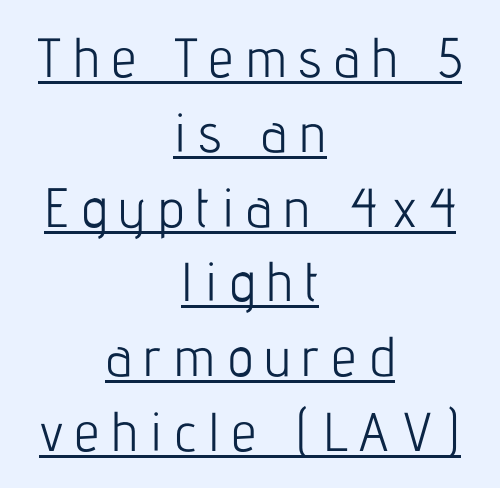
{"serif": "no", "italic": "no", "bold": "no", "weight": "light", "width": "condensed", "stroke_contrast": "low", "x_height": "medium", "monospaced": "no", "underline": "yes", "align": "center", "line_spacing": "normal", "line_spacing_ratio": 1.36, "letter_spacing": "wide", "letter_spacing_em": 0.22, "glyph_px": 55}
